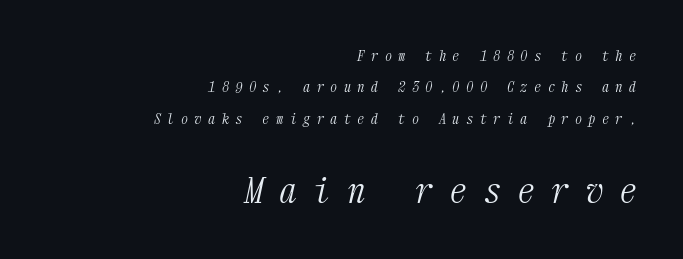
{"serif": "yes", "italic": "yes", "lean": "right", "slant_degrees": 12, "bold": "no", "weight": "light", "width": "condensed", "stroke_contrast": "medium", "x_height": "medium", "monospaced": "yes", "underline": "no", "align": "right", "line_spacing": "loose", "line_spacing_ratio": 2.25, "letter_spacing": "wide", "letter_spacing_em": 0.47, "larger_block": "second", "size_ratio": 2.5, "glyph_px": 35}
